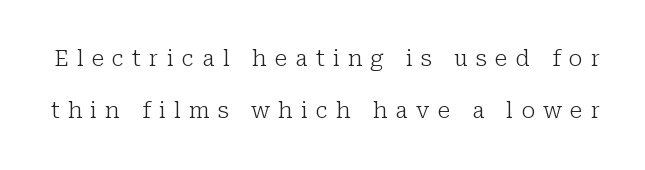
The image shows 22 px text type, upright; set loose line spacing (2.37x), unusually wide letter spacing (+0.37 em), not underlined.
